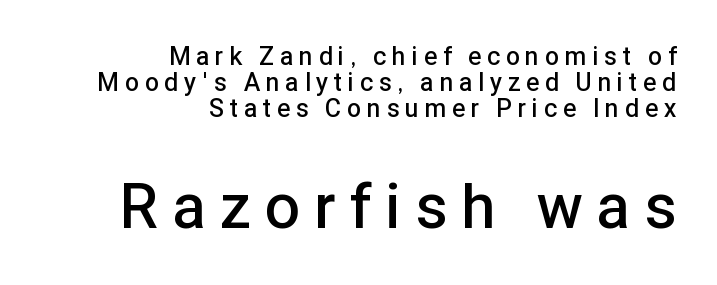
{"serif": "no", "italic": "no", "bold": "semi", "weight": "semibold", "width": "normal", "stroke_contrast": "low", "x_height": "medium", "monospaced": "no", "underline": "no", "align": "right", "line_spacing": "tight", "line_spacing_ratio": 1.05, "letter_spacing": "wide", "letter_spacing_em": 0.24, "larger_block": "second", "size_ratio": 2.48, "glyph_px": 62}
